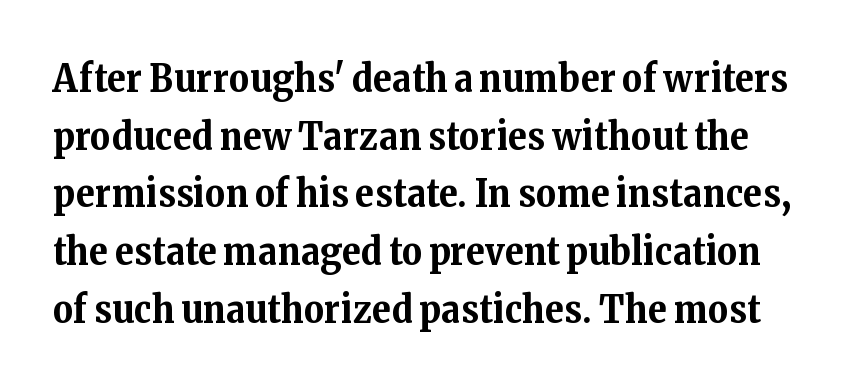
Q: Is the text bold? A: Yes.
Q: Is the text italic (slanted)? A: No, it is upright.
Q: Is the typeface a serif or a sans-serif typeface? A: Serif.
Q: Is the text underlined? A: No.
Q: Is the spacing between letters normal or unusually wide? A: Normal.
Q: Is the spacing between lines tight, normal or loose? A: Normal.
Q: Width (condensed, normal, or wide)? A: Normal.
Q: Stroke contrast? A: Medium.
Q: x-height? A: Medium.
Q: Monospaced? A: No.
